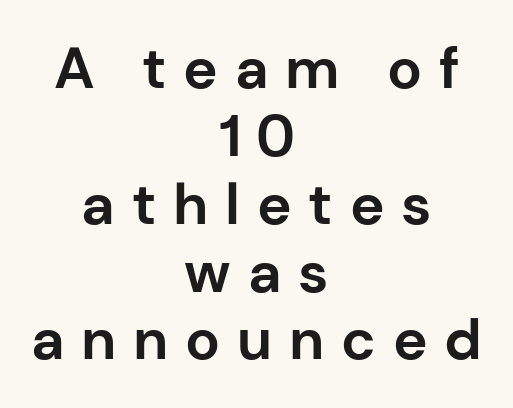
The image shows 58 px bold sans-serif type, upright; set centered, line spacing 1.17x, unusually wide letter spacing (+0.29 em), not underlined; low stroke contrast and a medium x-height.
